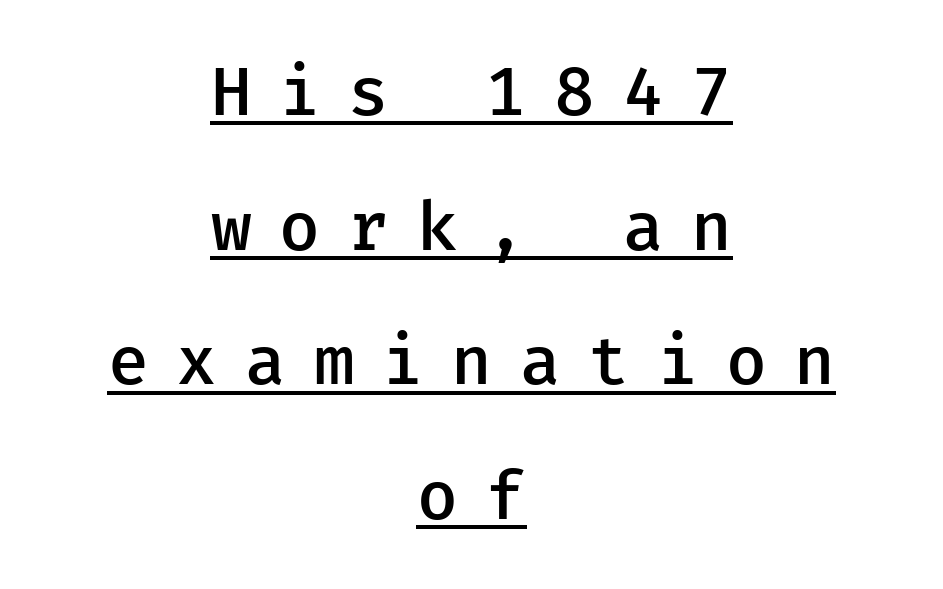
Q: Is the text bold? A: Semi-bold.
Q: Is the text italic (slanted)? A: No, it is upright.
Q: Is the typeface a serif or a sans-serif typeface? A: Sans-serif.
Q: Is the text underlined? A: Yes.
Q: How is the paragraph aligned? A: Centered.
Q: Is the spacing between letters normal or unusually wide? A: Unusually wide.
Q: Is the spacing between lines tight, normal or loose? A: Loose.
Q: Width (condensed, normal, or wide)? A: Normal.
Q: Stroke contrast? A: Low.
Q: x-height? A: Medium.
